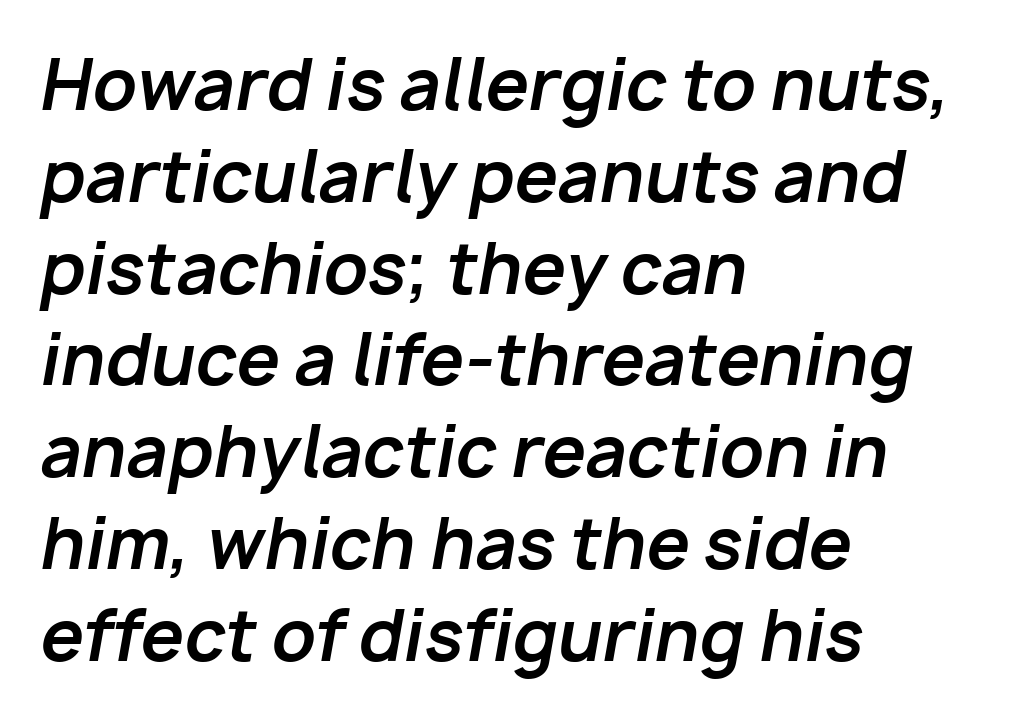
{"italic": "yes", "lean": "right", "slant_degrees": 10, "bold": "yes", "weight": "bold", "width": "normal", "stroke_contrast": "low", "x_height": "medium", "monospaced": "no", "underline": "no", "align": "left", "line_spacing": "normal", "line_spacing_ratio": 1.33, "letter_spacing": "normal", "letter_spacing_em": 0.0, "glyph_px": 69}
